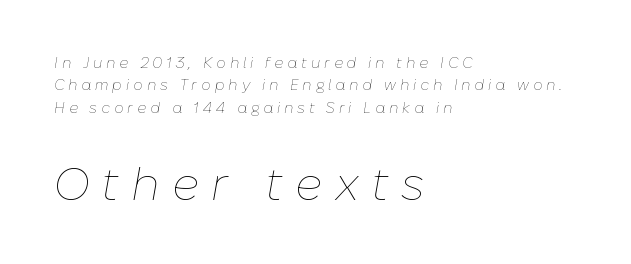
Q: Is the text bold? A: No.
Q: Is the text italic (slanted)? A: Yes, it leans right by about 10 degrees.
Q: Is the text underlined? A: No.
Q: How is the paragraph aligned? A: Left-aligned.
Q: Is the spacing between letters normal or unusually wide? A: Unusually wide.
Q: Is the spacing between lines tight, normal or loose? A: Normal.
Q: Which block of text is set in a larger size, the first (top) or the second (bottom)? A: The second (bottom) one.
Q: Width (condensed, normal, or wide)? A: Normal.
Q: Stroke contrast? A: Low.
Q: x-height? A: Medium.
Q: Monospaced? A: No.
